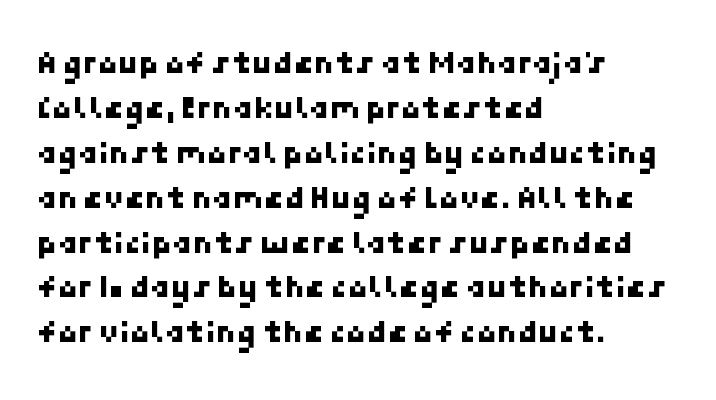
{"serif": "no", "width": "normal", "stroke_contrast": "low", "x_height": "medium", "underline": "no", "align": "left", "line_spacing": "normal", "line_spacing_ratio": 1.36, "letter_spacing": "normal", "letter_spacing_em": 0.0, "glyph_px": 33}
